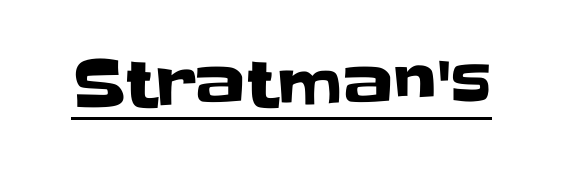
The image shows 64 px sans-serif type, upright; set normal letter spacing, underlined; low stroke contrast and a large x-height.
